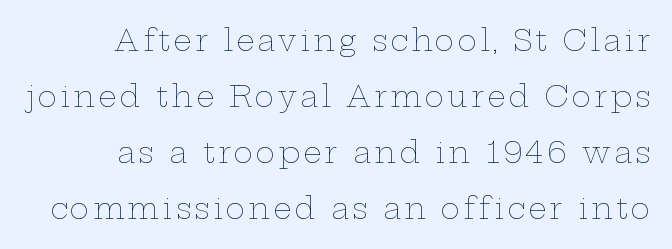
The image shows 29 px thin, wide type, upright; set loose line spacing (1.93x), not underlined; low stroke contrast and a medium x-height.
